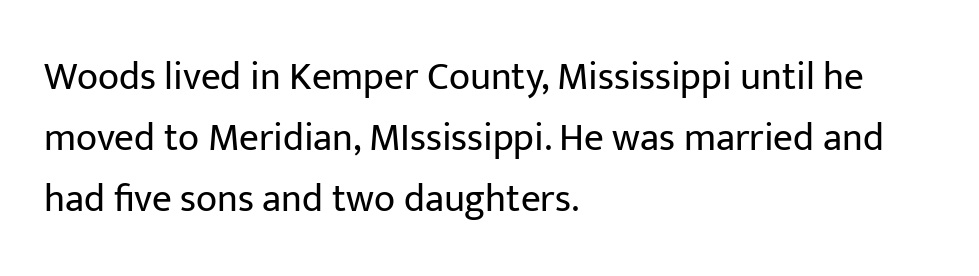
Q: Is the text bold? A: No.
Q: Is the text italic (slanted)? A: No, it is upright.
Q: Is the typeface a serif or a sans-serif typeface? A: Sans-serif.
Q: Is the text underlined? A: No.
Q: How is the paragraph aligned? A: Left-aligned.
Q: Is the spacing between letters normal or unusually wide? A: Normal.
Q: Is the spacing between lines tight, normal or loose? A: Normal.
Q: Width (condensed, normal, or wide)? A: Normal.
Q: Stroke contrast? A: Low.
Q: x-height? A: Medium.
Q: Monospaced? A: No.
